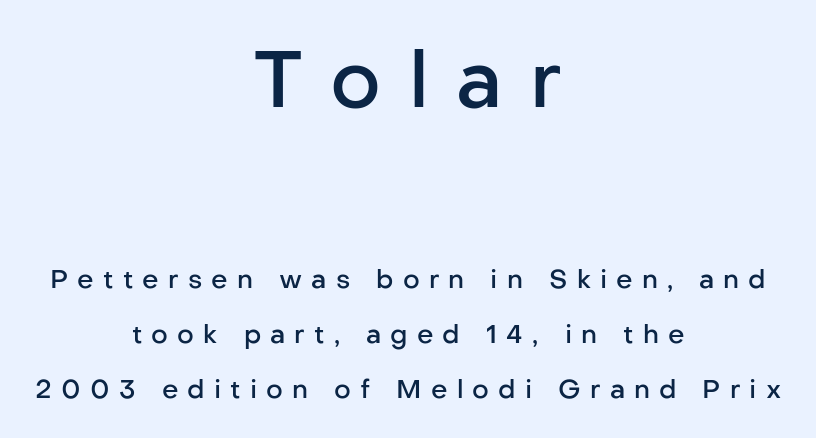
The lettering holds an erect, upright posture throughout. Bigger letters appear in the top chunk; the bottom chunk is reduced. This is moderately heavy type, rendered in semibold. How are the letters spaced? Widely, with obvious added tracking. Grotesque or geometric, the face here clearly has no serifs. Just letters on the line, the space beneath them empty.
